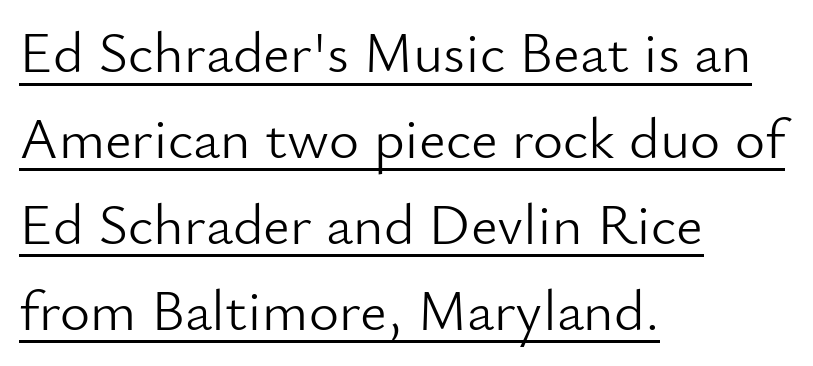
Each word holds together tightly as a unit, with standard inter-letter gaps. Is the stroke heavy? The answer is a plain regular-or-lighter. A normal amount of white space separates one row of letters from the next. The face used here appears with an underline applied. These lines stack with their left ends in a neat column. Serif or sans? Sans — the stroke terminals are bare.
